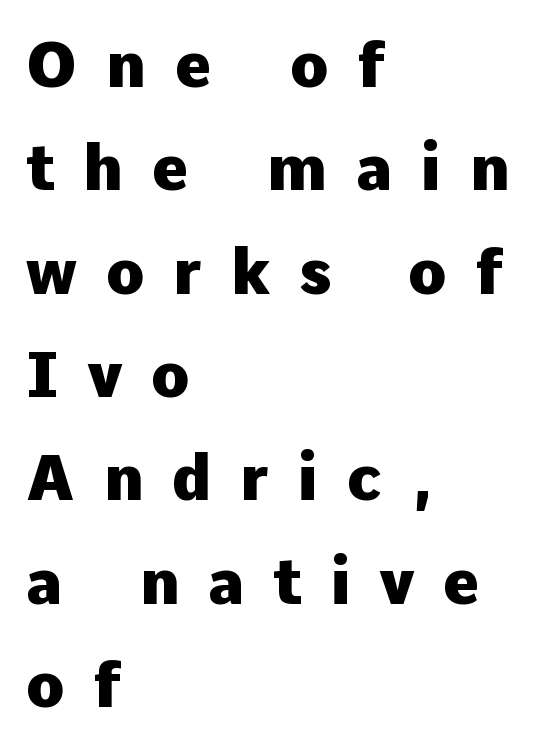
Q: Is the text bold? A: Yes.
Q: Is the text italic (slanted)? A: No, it is upright.
Q: Is the typeface a serif or a sans-serif typeface? A: Sans-serif.
Q: Is the text underlined? A: No.
Q: How is the paragraph aligned? A: Left-aligned.
Q: Is the spacing between letters normal or unusually wide? A: Unusually wide.
Q: Is the spacing between lines tight, normal or loose? A: Normal.
Q: Width (condensed, normal, or wide)? A: Normal.
Q: Stroke contrast? A: Low.
Q: x-height? A: Medium.
Q: Monospaced? A: No.
